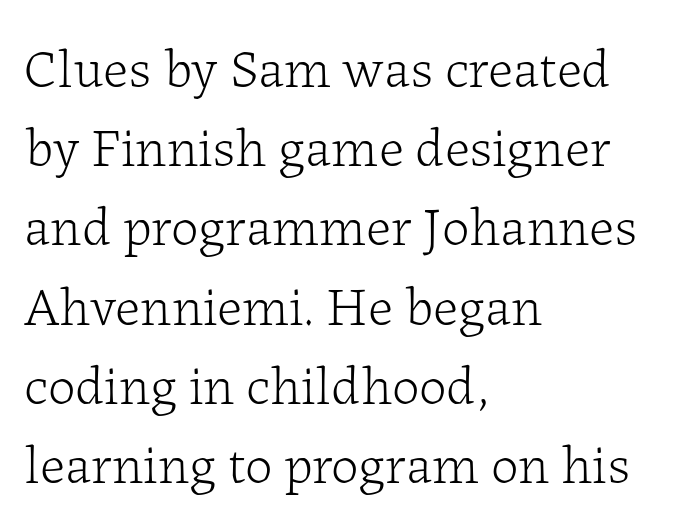
Words float on clear page, feet unadorned. Examine the stroke ends and you'll spot serifs. Caption: multi-line text, flush left, ragged right. Looks like regular typesetting: each glyph gets only the width it needs. Notice how the stems are strictly vertical — no italics here. The passage shown stacks its lines at a standard gap.
